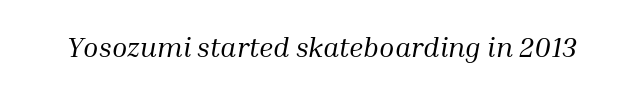
{"serif": "yes", "italic": "yes", "lean": "right", "slant_degrees": 10, "bold": "no", "weight": "regular", "width": "normal", "stroke_contrast": "medium", "x_height": "medium", "monospaced": "no", "underline": "no", "letter_spacing": "normal", "letter_spacing_em": 0.0, "glyph_px": 28}
